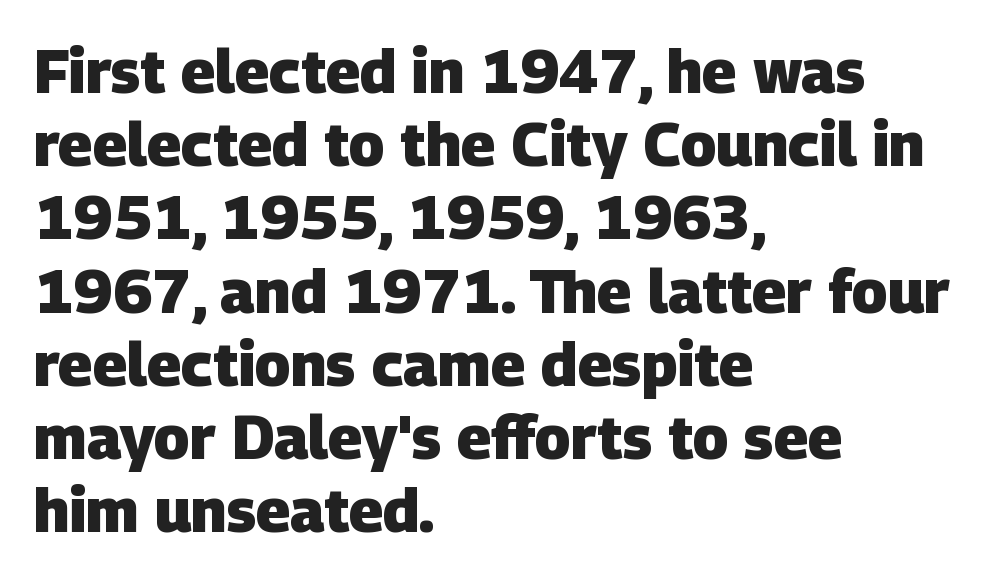
Nothing sits at the stroke ends, so this counts as sans-serif. A student would call this left alignment; a typographer would say flush left, rag right. Think of a printed novel: that variable character pitch is what you see here. The letterforms sit shoulder to shoulder at normal distance. Its strokes are broad and dark, the hallmark of bold type.
